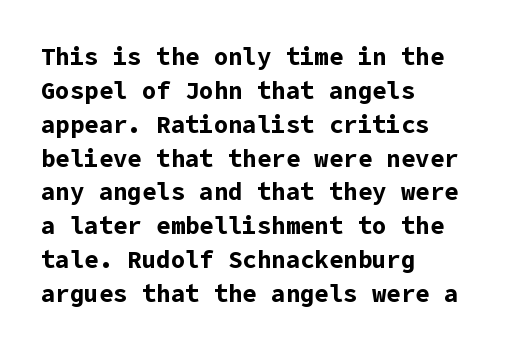
Q: Is the text bold? A: Yes.
Q: Is the text italic (slanted)? A: No, it is upright.
Q: Is the text underlined? A: No.
Q: How is the paragraph aligned? A: Left-aligned.
Q: Is the spacing between letters normal or unusually wide? A: Normal.
Q: Is the spacing between lines tight, normal or loose? A: Normal.
